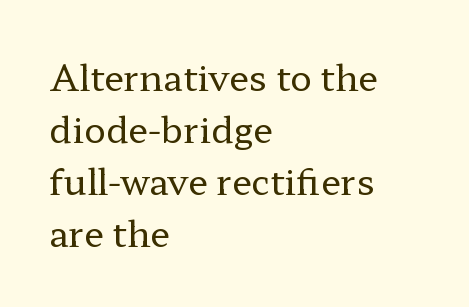
{"serif": "yes", "italic": "no", "bold": "no", "weight": "regular", "width": "wide", "stroke_contrast": "low", "x_height": "medium", "monospaced": "no", "underline": "no", "align": "left", "line_spacing": "normal", "line_spacing_ratio": 1.44, "letter_spacing": "normal", "letter_spacing_em": 0.0, "glyph_px": 36}
